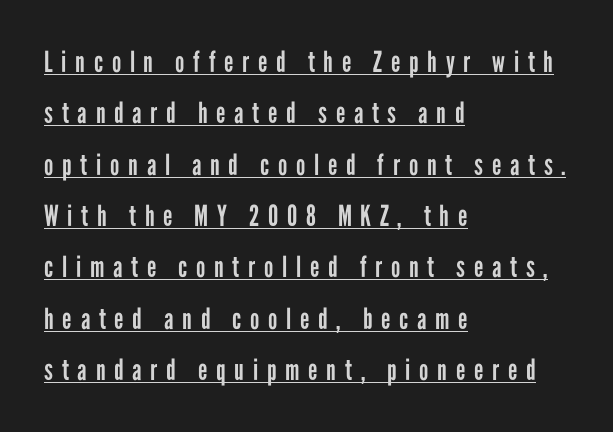
The image shows 29 px regular-weight, condensed sans-serif type, upright; set left-aligned, line spacing 1.77x, unusually wide letter spacing (+0.3 em), underlined; low stroke contrast and a medium x-height.
